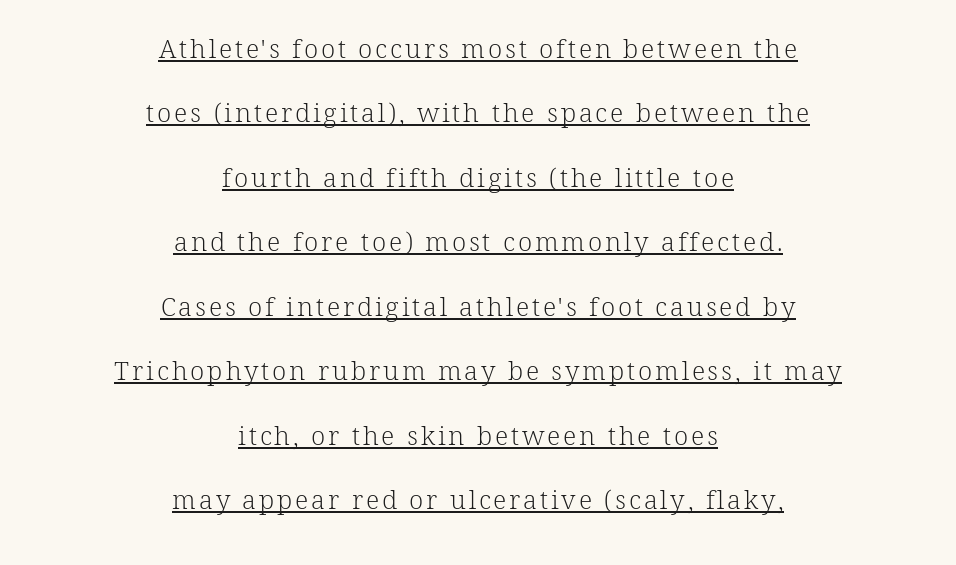
The image shows 26 px text type, upright; set centered, loose line spacing (2.48x), underlined.
